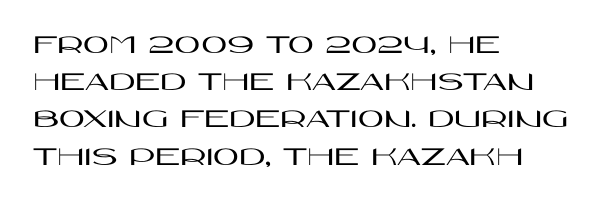
Clear beneath every line of the passage. Unlike a traditional serif, this face leaves its strokes unadorned. Looks like regular typesetting: each glyph gets only the width it needs. Tall strokes in this sample are plumb rather than angled. Horizontally, the lines are justified to the leading edge only. Reading down the column, the eye jumps a familiar distance to each next line.
